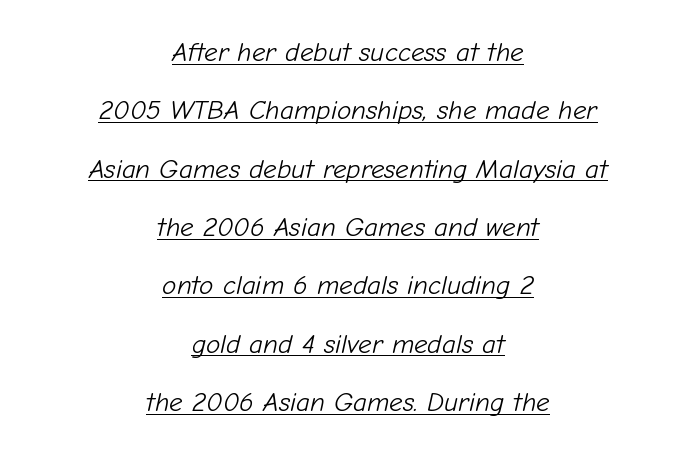
Q: Is the text bold? A: No.
Q: Is the text italic (slanted)? A: Yes, it leans right by about 12 degrees.
Q: Is the text underlined? A: Yes.
Q: How is the paragraph aligned? A: Centered.
Q: Is the spacing between letters normal or unusually wide? A: Normal.
Q: Is the spacing between lines tight, normal or loose? A: Loose.
